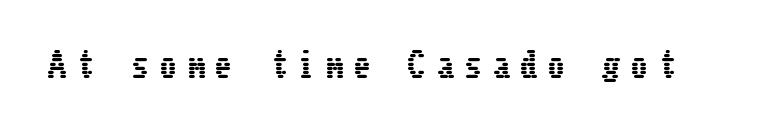
{"italic": "no", "width": "condensed", "stroke_contrast": "low", "x_height": "medium", "underline": "no", "letter_spacing": "wide", "letter_spacing_em": 0.34, "glyph_px": 33}
